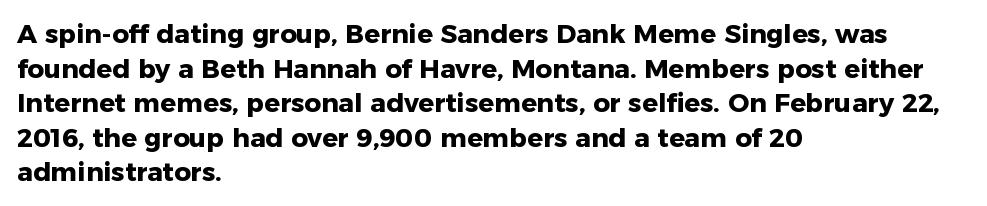
{"italic": "no", "bold": "yes", "underline": "no", "align": "left", "line_spacing": "normal", "line_spacing_ratio": 1.33, "letter_spacing": "normal", "letter_spacing_em": 0.0, "glyph_px": 26}
